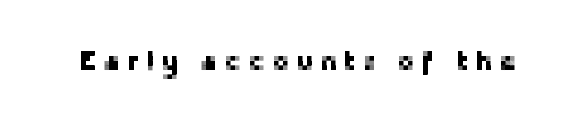
Q: Is the text italic (slanted)? A: No, it is upright.
Q: Is the text underlined? A: No.
Q: Is the spacing between letters normal or unusually wide? A: Unusually wide.
